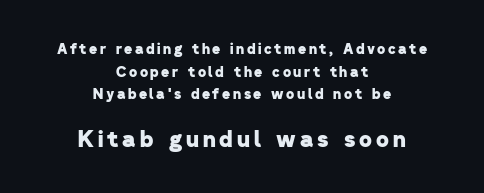
Q: Is the text bold? A: Yes.
Q: Is the text underlined? A: No.
Q: How is the paragraph aligned? A: Centered.
Q: Is the spacing between lines tight, normal or loose? A: Normal.
Q: Which block of text is set in a larger size, the first (top) or the second (bottom)? A: The second (bottom) one.
